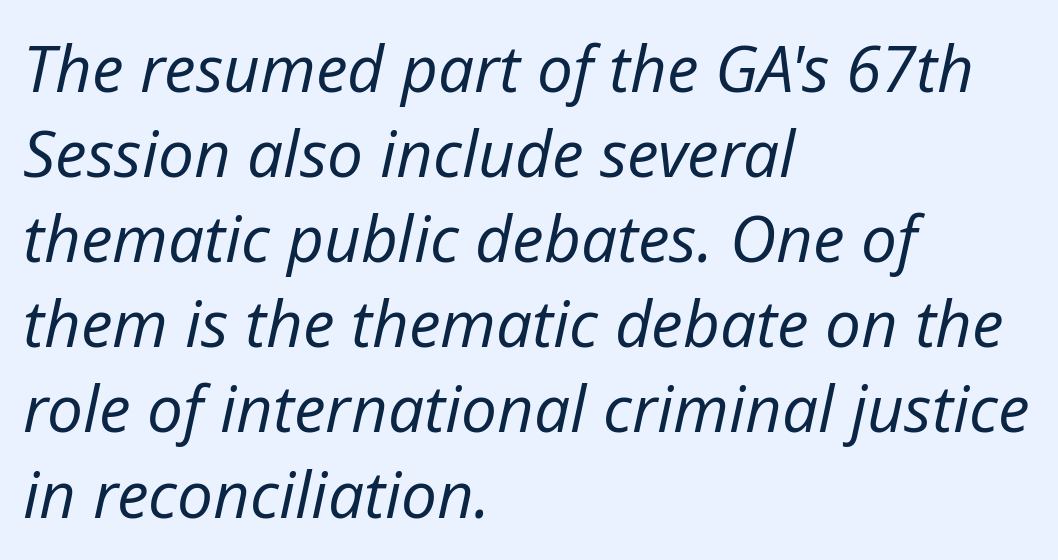
The space directly below the letters is spotless. Does the leading feel generous? No, just average. The letterforms sit at book weight or below. Character widths vary here, with narrow letters taking less room than wide ones. The lines in this sample share a left origin and differ only in where they stop. Observe the lean: these are italic letterforms.
